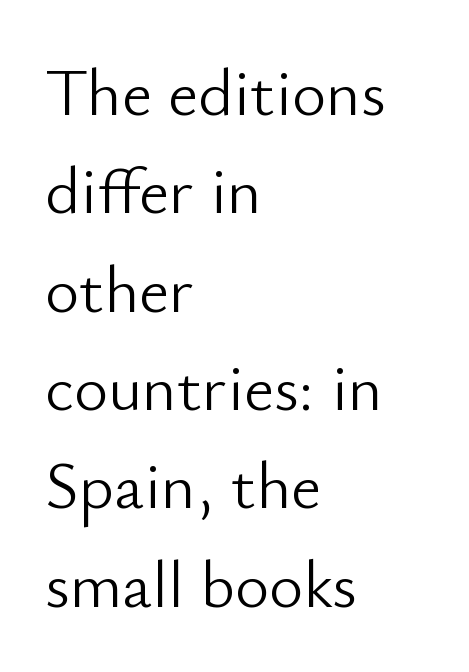
{"serif": "no", "italic": "no", "bold": "no", "weight": "light", "width": "normal", "stroke_contrast": "low", "x_height": "small", "monospaced": "no", "underline": "no", "align": "left", "line_spacing": "normal", "line_spacing_ratio": 1.49, "letter_spacing": "normal", "letter_spacing_em": 0.0, "glyph_px": 66}
